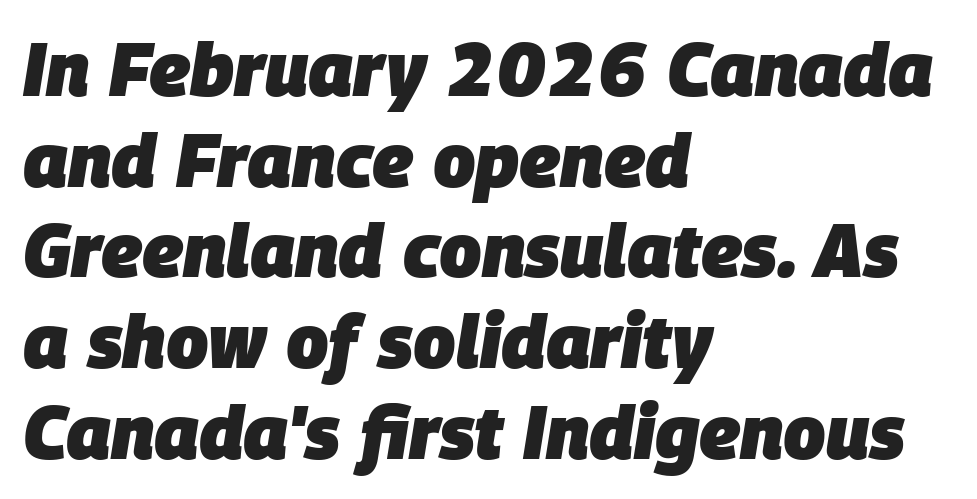
Q: Is the text bold? A: Yes.
Q: Is the text italic (slanted)? A: Yes, it leans right by about 9 degrees.
Q: Is the text underlined? A: No.
Q: How is the paragraph aligned? A: Left-aligned.
Q: Is the spacing between letters normal or unusually wide? A: Normal.
Q: Width (condensed, normal, or wide)? A: Normal.
Q: Stroke contrast? A: Low.
Q: x-height? A: Large.
Q: Monospaced? A: No.
